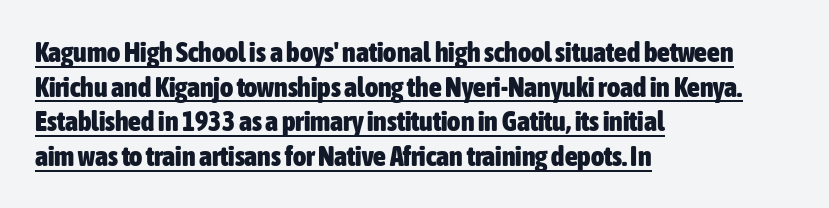
{"serif": "no", "italic": "no", "bold": "yes", "weight": "heavy", "width": "condensed", "stroke_contrast": "low", "x_height": "medium", "monospaced": "no", "underline": "yes", "align": "left", "line_spacing_ratio": 1.24, "letter_spacing": "normal", "letter_spacing_em": 0.0, "glyph_px": 28}
